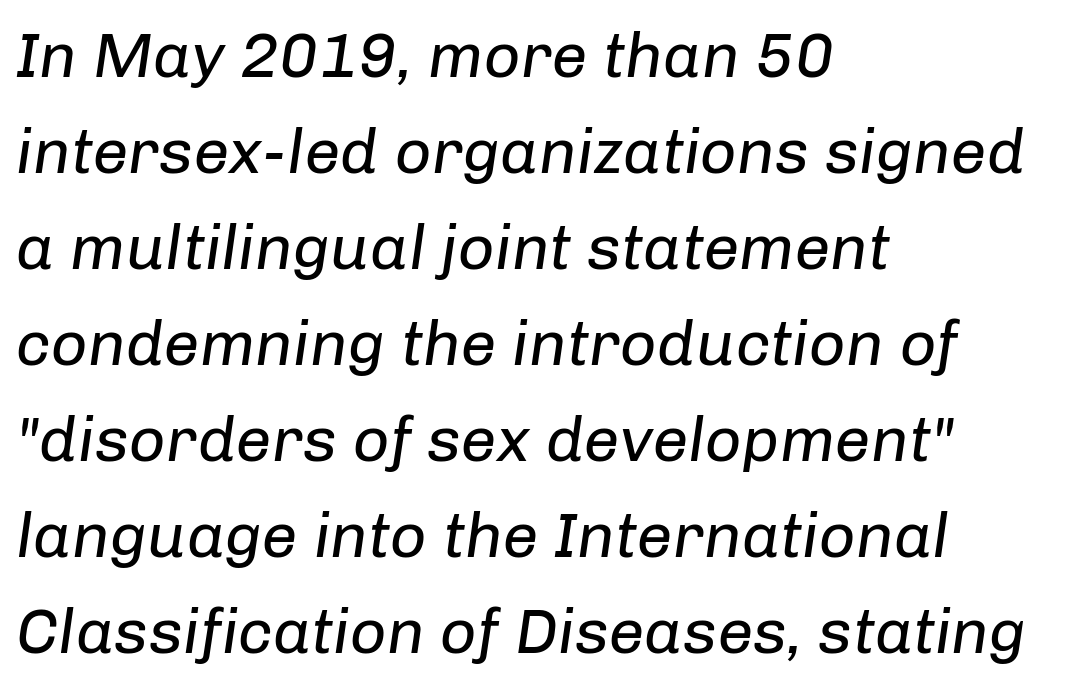
{"italic": "yes", "lean": "right", "slant_degrees": 8, "bold": "no", "weight": "regular", "width": "normal", "stroke_contrast": "low", "x_height": "medium", "monospaced": "no", "underline": "no", "align": "left", "line_spacing": "normal", "line_spacing_ratio": 1.5, "letter_spacing": "normal", "letter_spacing_em": 0.0, "glyph_px": 64}
